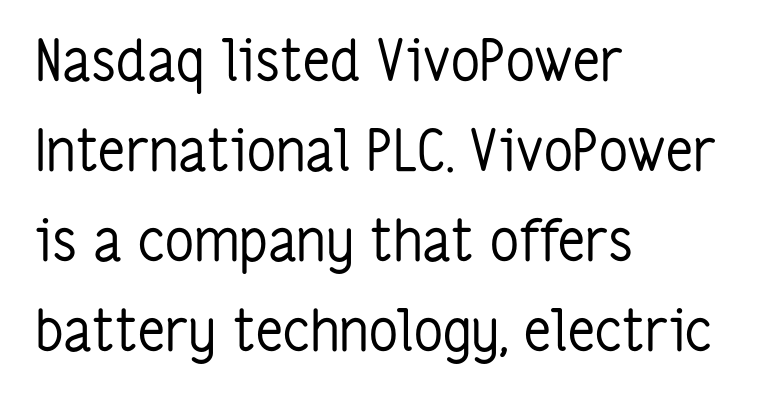
The image shows 57 px regular-weight, condensed sans-serif type, upright; set left-aligned, normal line spacing (1.58x), normal letter spacing, not underlined; low stroke contrast and a medium x-height.
